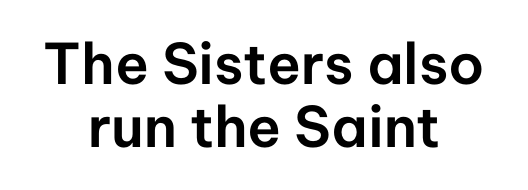
{"serif": "no", "italic": "no", "width": "normal", "stroke_contrast": "low", "x_height": "medium", "monospaced": "no", "underline": "no", "align": "center", "line_spacing": "tight", "line_spacing_ratio": 1.12, "letter_spacing": "normal", "letter_spacing_em": 0.0, "glyph_px": 56}
